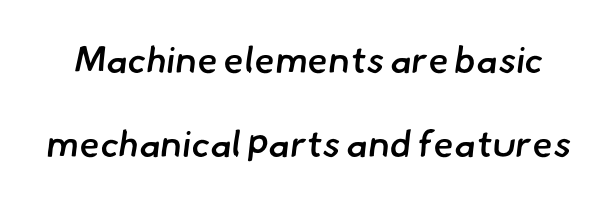
Look at the tracking — it's just the regular setting, nothing added. Emphasis by weight is partial: semibold. Think of a printed novel: that variable character pitch is what you see here. The vertical gap from one line to the next is large.
